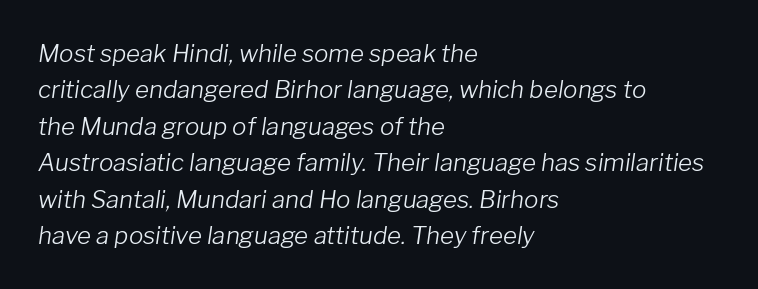
Q: Is the text bold? A: No.
Q: Is the text italic (slanted)? A: Yes, it leans right by about 8 degrees.
Q: Is the text underlined? A: No.
Q: How is the paragraph aligned? A: Left-aligned.
Q: Is the spacing between letters normal or unusually wide? A: Normal.
Q: Is the spacing between lines tight, normal or loose? A: Normal.
